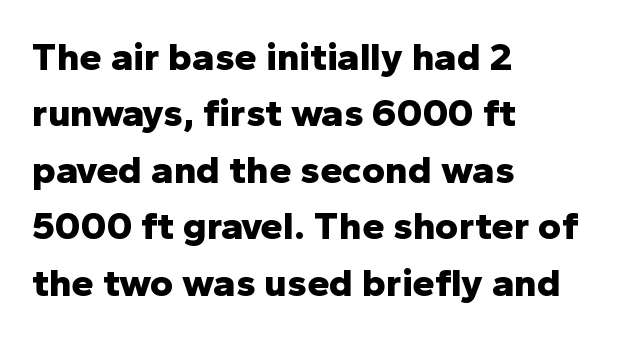
{"serif": "no", "italic": "no", "bold": "yes", "weight": "bold", "width": "normal", "stroke_contrast": "low", "x_height": "medium", "monospaced": "no", "underline": "no", "align": "left", "line_spacing": "normal", "line_spacing_ratio": 1.41, "letter_spacing": "normal", "letter_spacing_em": 0.0, "glyph_px": 40}
